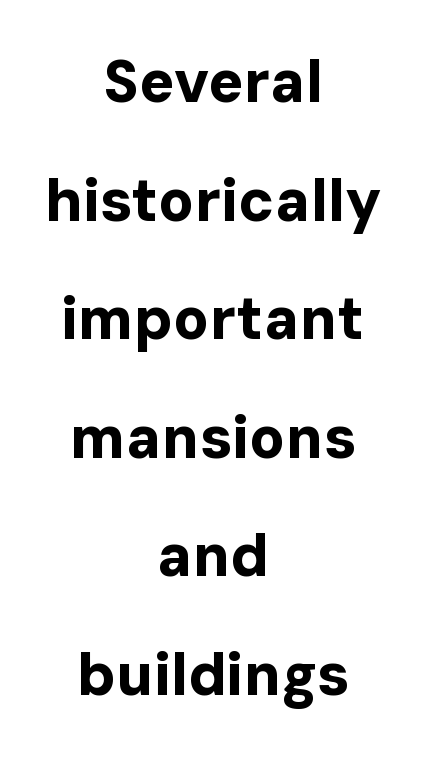
The image shows 59 px bold sans-serif type, upright; set centered, loose line spacing (2.01x), normal letter spacing, not underlined; low stroke contrast and a medium x-height.
